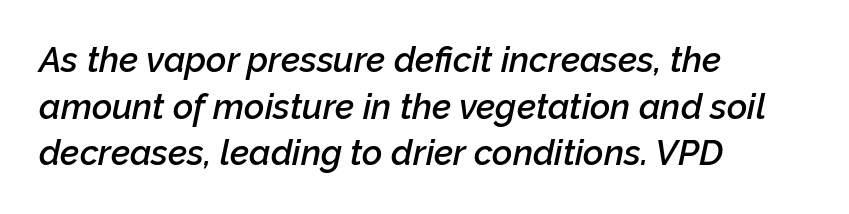
The rendering keeps characters at their native spacing. The rendering uses a semibold face; strokes are thickened but not to full bold. Proportional: the letters do not fall into vertical columns. Line beginnings align vertically; line endings do not.
